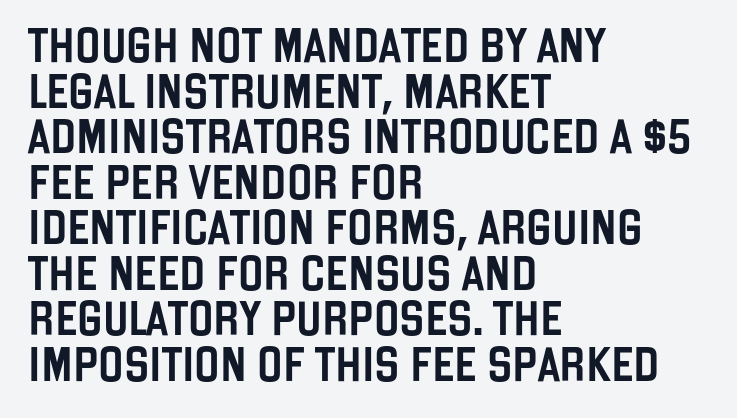
Alignment: flush left. Tall strokes in this sample are plumb rather than angled. Tracking value appears to be zero — textbook default spacing. In terms of leading, this rendering sits right in the middle.
